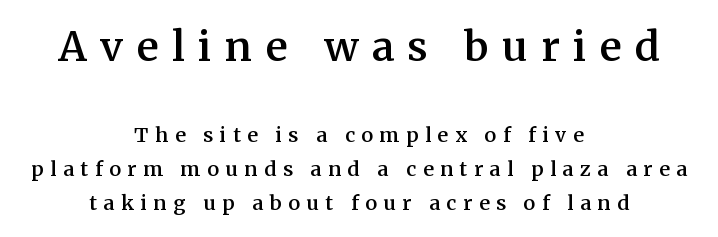
Q: Is the text bold? A: Semi-bold.
Q: Is the text italic (slanted)? A: No, it is upright.
Q: Is the typeface a serif or a sans-serif typeface? A: Serif.
Q: Is the text underlined? A: No.
Q: How is the paragraph aligned? A: Centered.
Q: Is the spacing between letters normal or unusually wide? A: Unusually wide.
Q: Is the spacing between lines tight, normal or loose? A: Normal.
Q: Which block of text is set in a larger size, the first (top) or the second (bottom)? A: The first (top) one.
Q: Width (condensed, normal, or wide)? A: Normal.
Q: Stroke contrast? A: Medium.
Q: x-height? A: Medium.
Q: Monospaced? A: No.
